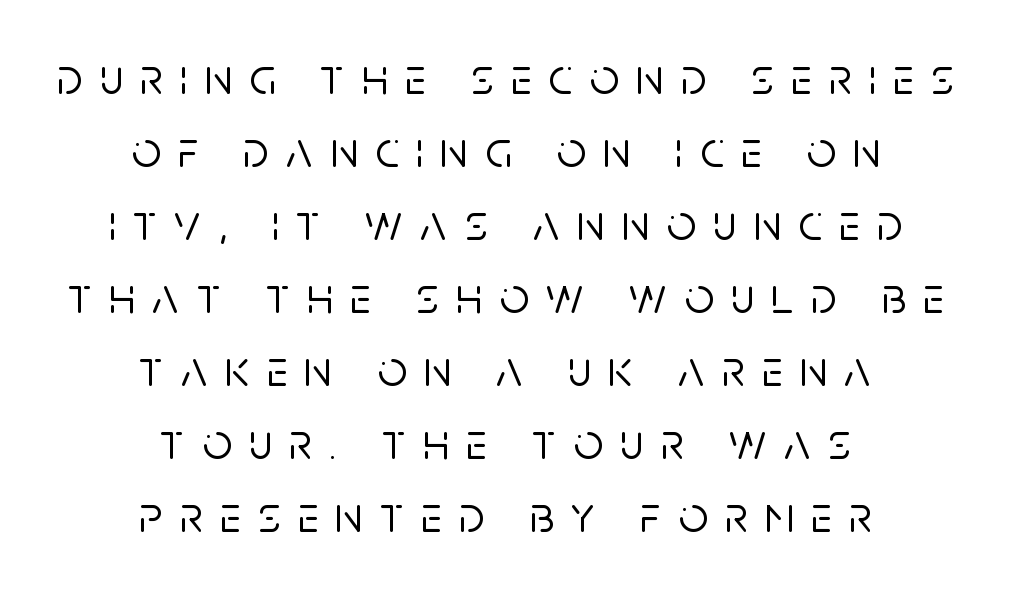
The image shows 51 px sans-serif type, upright; set centered, normal line spacing (1.43x), unusually wide letter spacing (+0.34 em), not underlined; low stroke contrast and a large x-height.
